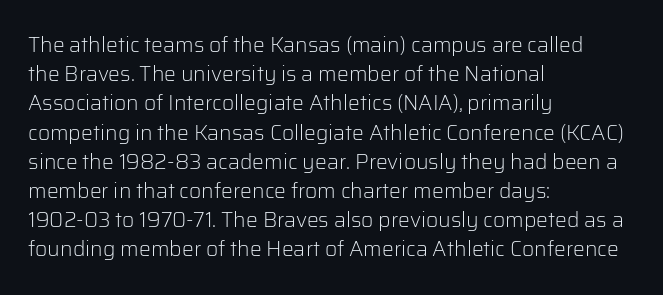
Q: Is the text bold? A: No.
Q: Is the text italic (slanted)? A: No, it is upright.
Q: Is the text underlined? A: No.
Q: How is the paragraph aligned? A: Left-aligned.
Q: Is the spacing between letters normal or unusually wide? A: Normal.
Q: Is the spacing between lines tight, normal or loose? A: Normal.
